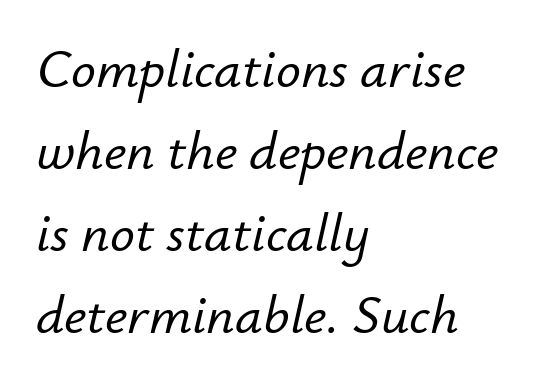
{"italic": "yes", "lean": "right", "slant_degrees": 12, "width": "normal", "stroke_contrast": "low", "x_height": "small", "monospaced": "no", "underline": "no", "align": "left", "line_spacing": "normal", "line_spacing_ratio": 1.49, "letter_spacing": "normal", "letter_spacing_em": 0.0, "glyph_px": 55}
